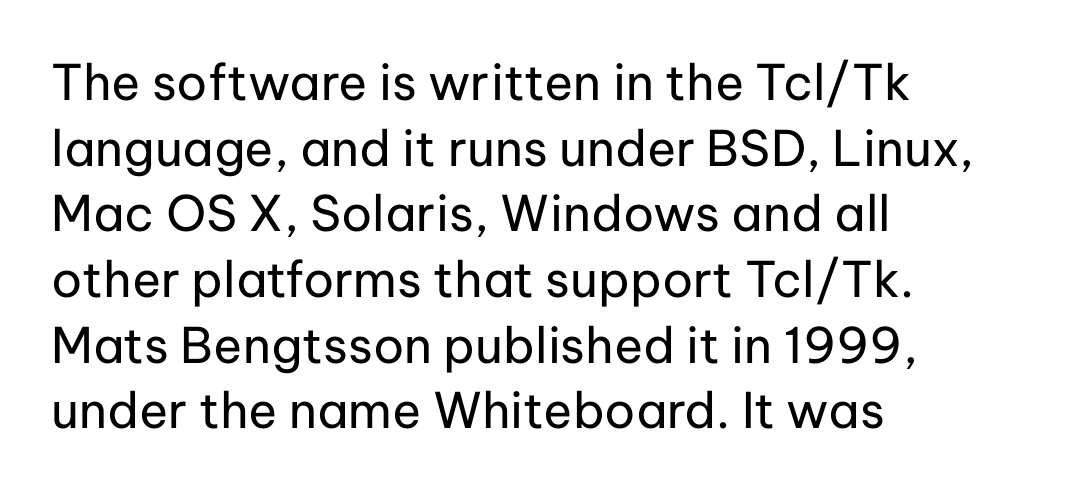
Q: Is the text bold? A: No.
Q: Is the text italic (slanted)? A: No, it is upright.
Q: Is the typeface a serif or a sans-serif typeface? A: Sans-serif.
Q: Is the text underlined? A: No.
Q: How is the paragraph aligned? A: Left-aligned.
Q: Is the spacing between letters normal or unusually wide? A: Normal.
Q: Is the spacing between lines tight, normal or loose? A: Normal.
Q: Width (condensed, normal, or wide)? A: Normal.
Q: Stroke contrast? A: Low.
Q: x-height? A: Medium.
Q: Monospaced? A: No.
